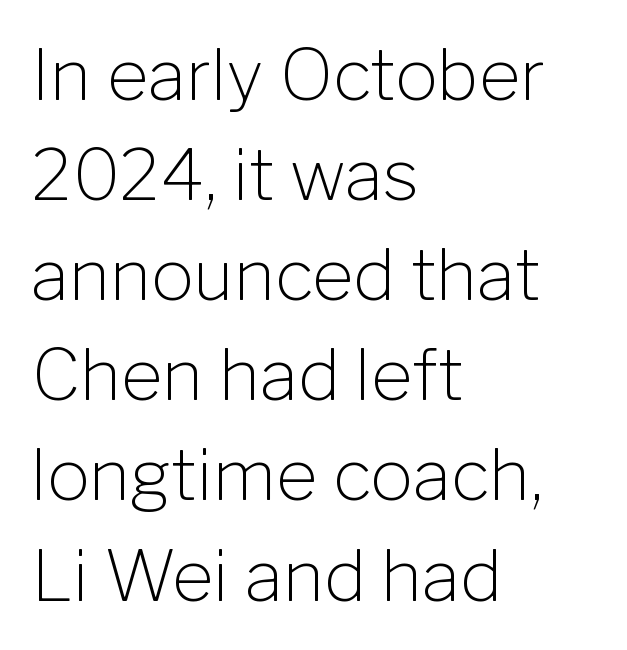
The gaps between neighbouring characters are ordinary and unremarkable. The setting favours the left margin, as ordinary paragraphs usually do. Vertically, the passage feels balanced, rows spaced as you'd expect. Character widths vary here, with narrow letters taking less room than wide ones.
